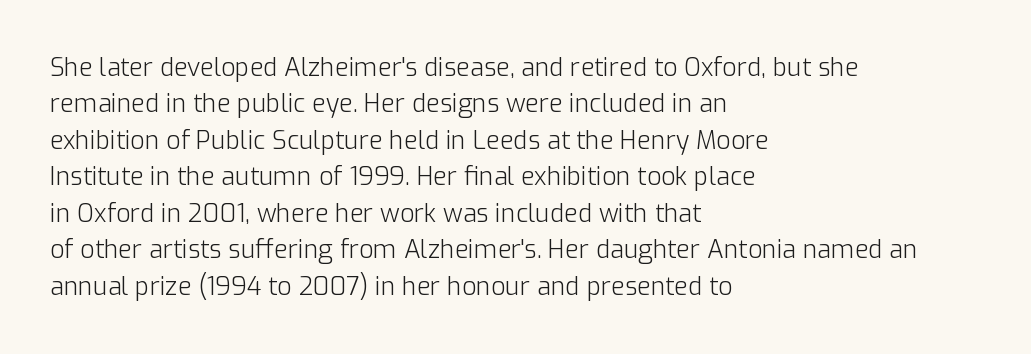
{"italic": "no", "bold": "no", "underline": "no", "align": "left", "line_spacing": "normal", "line_spacing_ratio": 1.46, "letter_spacing": "normal", "letter_spacing_em": 0.0, "glyph_px": 25}
